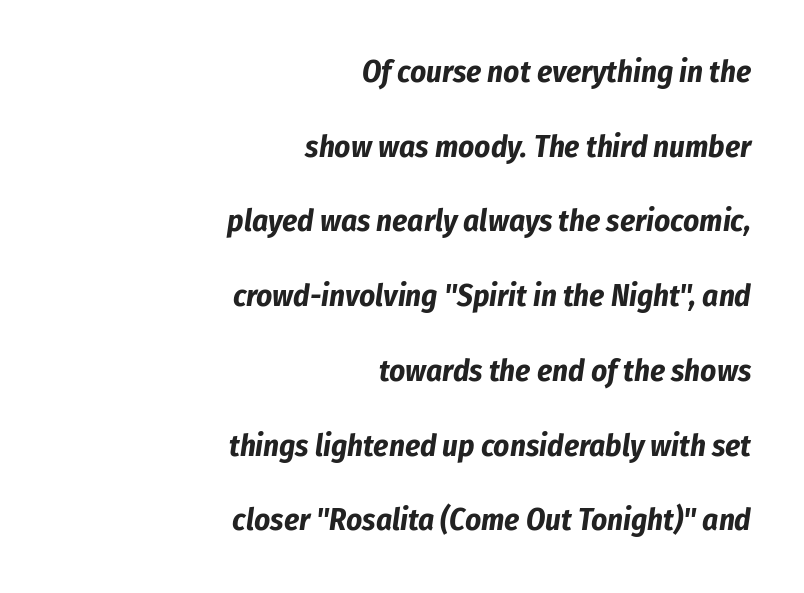
Q: Is the text bold? A: Yes.
Q: Is the text italic (slanted)? A: Yes, it leans right by about 8 degrees.
Q: Is the text underlined? A: No.
Q: How is the paragraph aligned? A: Right-aligned.
Q: Is the spacing between letters normal or unusually wide? A: Normal.
Q: Is the spacing between lines tight, normal or loose? A: Loose.
Q: Width (condensed, normal, or wide)? A: Condensed.
Q: Stroke contrast? A: Low.
Q: x-height? A: Medium.
Q: Monospaced? A: No.
